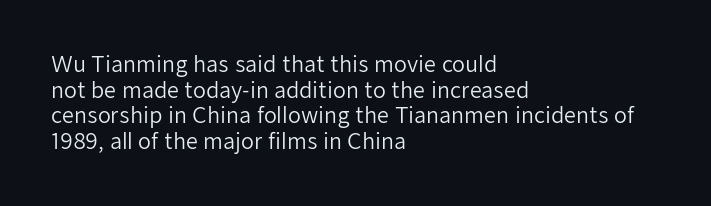
Does extra space separate the letters? No, they use regular spacing. The passage is arranged the way most books set body copy — flush left. The area under the type is left untouched. The face looks like a standard text weight, possibly lighter. Notice how the stems are strictly vertical — no italics here.
